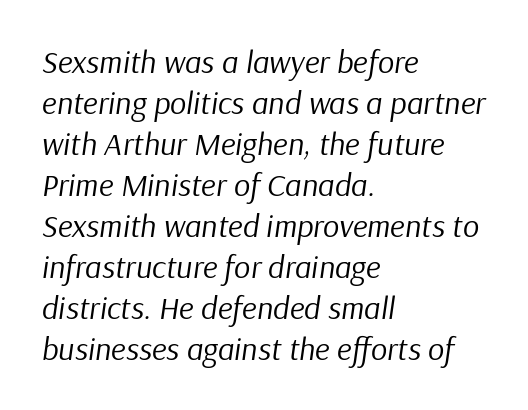
The image shows 32 px regular-weight type, italic (leaning right); set left-aligned, normal line spacing (1.28x), normal letter spacing, not underlined; low stroke contrast and a medium x-height.
